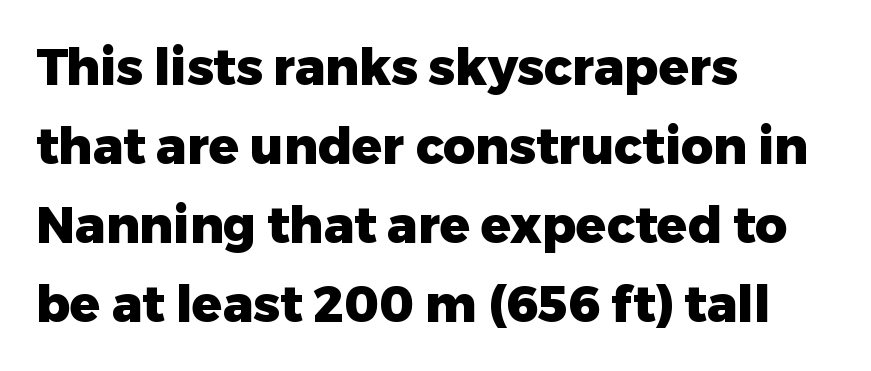
Underlining? Definitely not there. Default kerning and tracking; the words read as compact shapes. The characters look thick and weighty, a clear bold. You can tell from the bare stems that sans-serif type was used.
